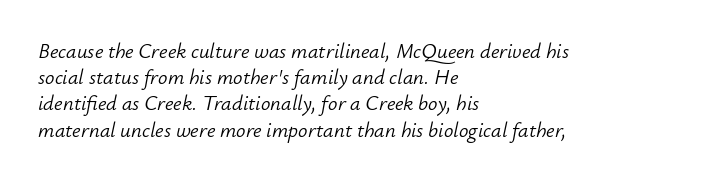
The image shows 21 px text type, italic (leaning right); set left-aligned, normal line spacing (1.25x), normal letter spacing, not underlined.
